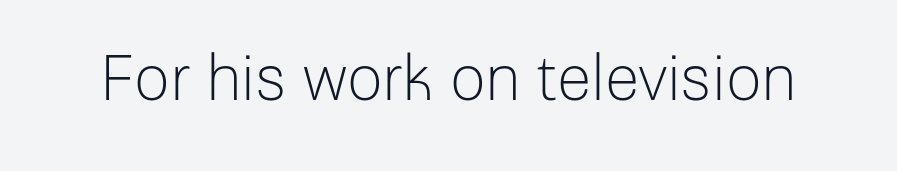
The image shows 63 px light sans-serif type, upright; set normal letter spacing, not underlined; low stroke contrast and a medium x-height.
